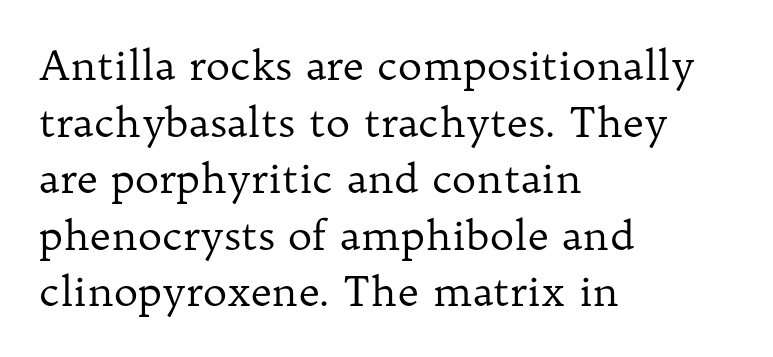
The image shows 41 px regular-weight serif type, upright; set left-aligned, normal line spacing (1.38x), normal letter spacing, not underlined; low stroke contrast and a medium x-height.
